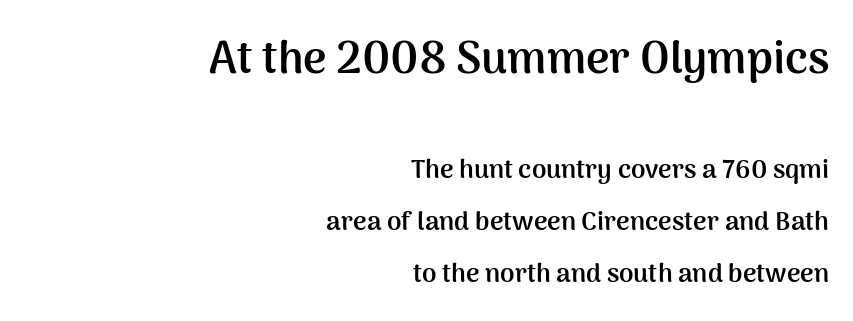
{"serif": "no", "italic": "no", "bold": "yes", "weight": "semibold", "width": "normal", "stroke_contrast": "medium", "x_height": "medium", "monospaced": "no", "underline": "no", "align": "right", "line_spacing": "loose", "line_spacing_ratio": 2.0, "letter_spacing": "normal", "letter_spacing_em": 0.0, "larger_block": "first", "size_ratio": 1.73, "glyph_px": 45}
